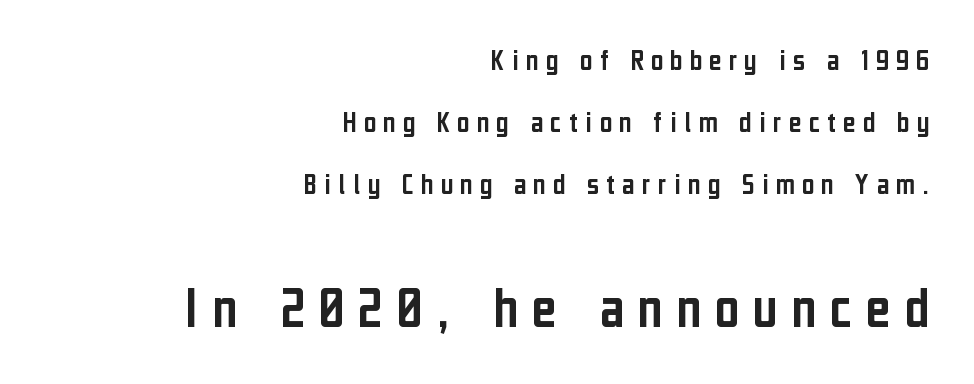
{"serif": "no", "italic": "no", "width": "condensed", "stroke_contrast": "low", "x_height": "medium", "monospaced": "no", "underline": "no", "align": "right", "line_spacing": "loose", "line_spacing_ratio": 2.07, "letter_spacing": "wide", "letter_spacing_em": 0.24, "larger_block": "second", "size_ratio": 1.97, "glyph_px": 59}
